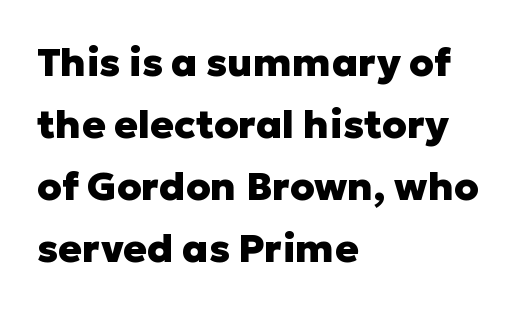
The glyphs in this specimen are sans serif. The setting favours the left margin, as ordinary paragraphs usually do. A clean baseline with only descenders dipping below it. Notice how thick the strokes are: this is what a full bold looks like. Looks like regular typesetting: each glyph gets only the width it needs.
